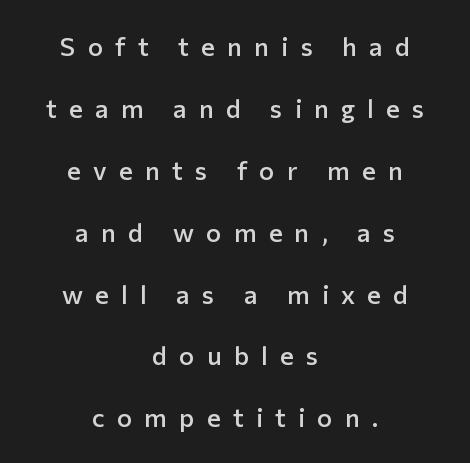
Q: Is the text bold? A: Semi-bold.
Q: Is the text italic (slanted)? A: No, it is upright.
Q: Is the text underlined? A: No.
Q: How is the paragraph aligned? A: Centered.
Q: Is the spacing between letters normal or unusually wide? A: Unusually wide.
Q: Is the spacing between lines tight, normal or loose? A: Loose.
